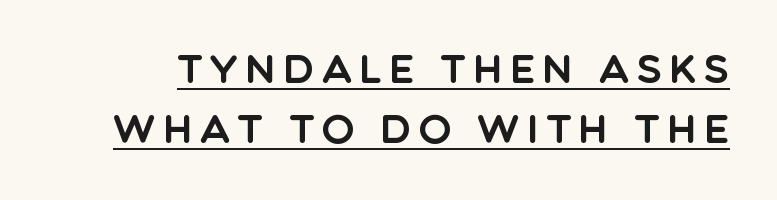
Reading down the column, the eye jumps a familiar distance to each next line. When letters stand straight like this, we call the style roman or upright. Do the characters align in a grid? No, the font is proportional. Is this a sans? Yes — the strokes have no serifs. Quick note: underline on.
